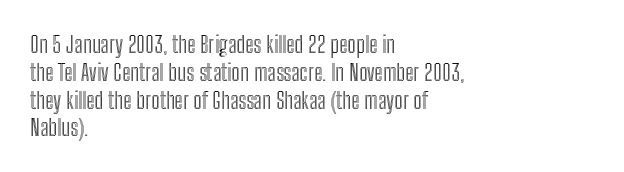
{"italic": "no", "underline": "no", "align": "left", "line_spacing_ratio": 1.21, "letter_spacing": "normal", "letter_spacing_em": 0.0, "glyph_px": 23}
